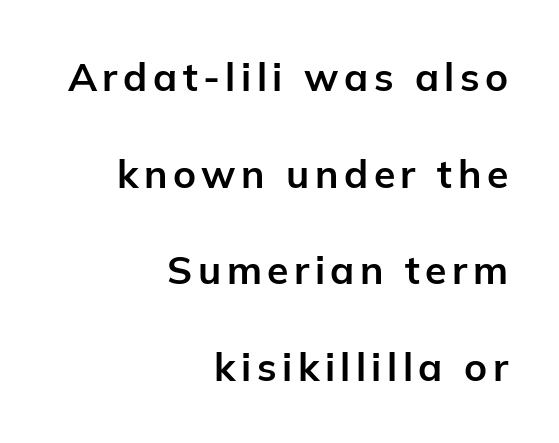
This is heavy type, rendered in bold. The specimen reads as upright at a glance. Right-aligned paragraph, ragged on the left. The lines are spread far apart with generous leading. Spacing verdict: proportional, widths tailored to each character.
